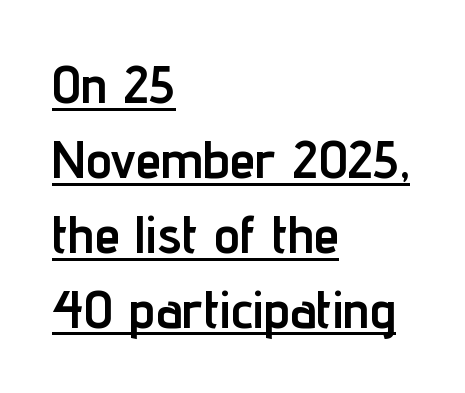
Q: Is the text bold? A: Yes.
Q: Is the text italic (slanted)? A: No, it is upright.
Q: Is the typeface a serif or a sans-serif typeface? A: Sans-serif.
Q: Is the text underlined? A: Yes.
Q: How is the paragraph aligned? A: Left-aligned.
Q: Is the spacing between letters normal or unusually wide? A: Normal.
Q: Is the spacing between lines tight, normal or loose? A: Normal.
Q: Width (condensed, normal, or wide)? A: Condensed.
Q: Stroke contrast? A: Low.
Q: x-height? A: Medium.
Q: Monospaced? A: No.
